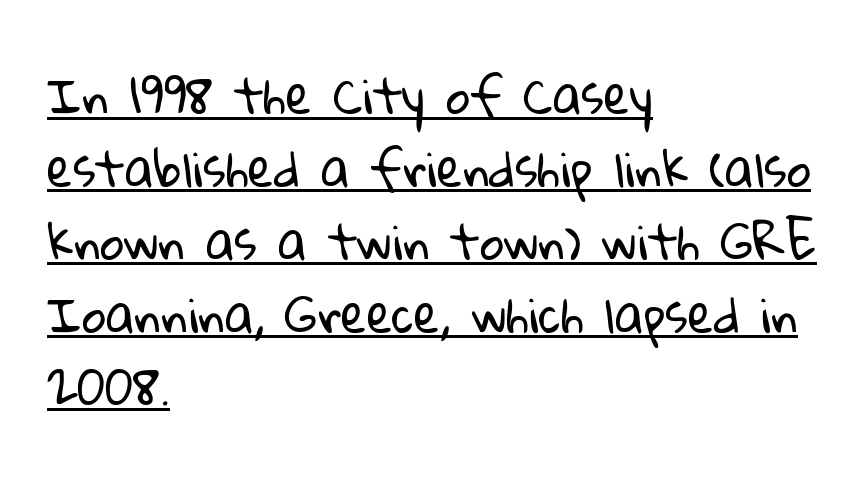
Heaviness? Minimal to ordinary, like unemphasized prose. This is underlined copy, the kind a proofreader might mark for attention. The passage shown is typed in a proportional face where columns would drift. Vertically, the passage feels balanced, rows spaced as you'd expect.
